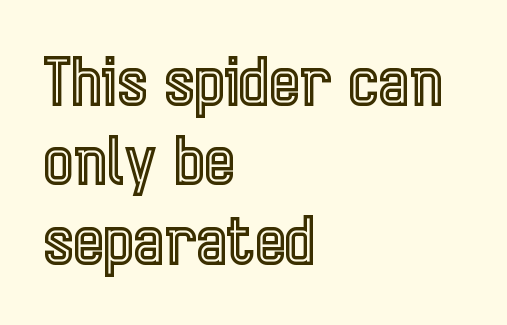
Q: Is the text italic (slanted)? A: No, it is upright.
Q: Is the text underlined? A: No.
Q: How is the paragraph aligned? A: Left-aligned.
Q: Is the spacing between letters normal or unusually wide? A: Normal.
Q: Width (condensed, normal, or wide)? A: Condensed.
Q: x-height? A: Medium.
Q: Monospaced? A: No.
